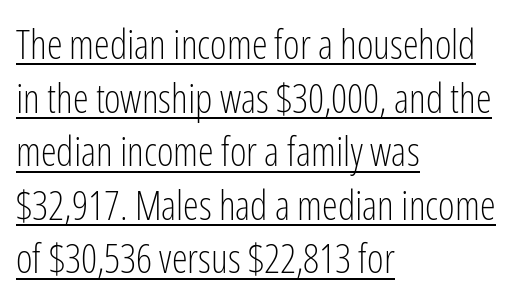
Normally led — the rows are evenly, conventionally spaced. The passage shown is not bold in any degree. The paragraph has a hard left edge and a soft right edge. Every word sits above its own underline. Between one letter and the next there's only the usual sliver of space. Note: no serifs on the glyphs.
